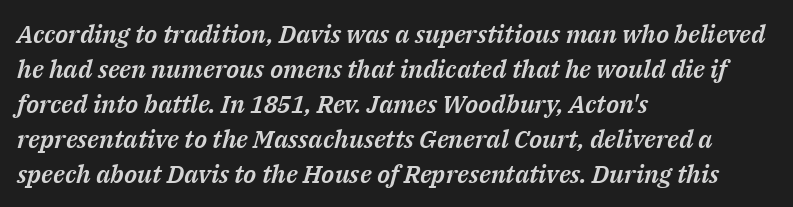
Q: Is the text italic (slanted)? A: Yes, it leans right by about 14 degrees.
Q: Is the text underlined? A: No.
Q: How is the paragraph aligned? A: Left-aligned.
Q: Is the spacing between letters normal or unusually wide? A: Normal.
Q: Is the spacing between lines tight, normal or loose? A: Normal.
